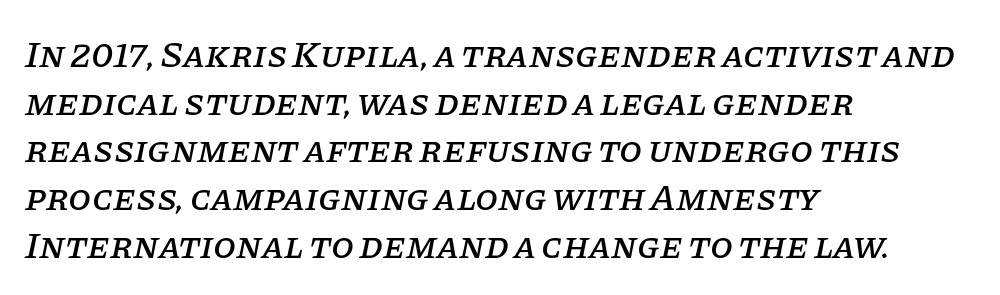
{"serif": "yes", "italic": "yes", "lean": "right", "slant_degrees": 11, "width": "normal", "stroke_contrast": "low", "x_height": "large", "monospaced": "no", "underline": "no", "align": "left", "line_spacing": "normal", "line_spacing_ratio": 1.29, "letter_spacing": "normal", "letter_spacing_em": 0.0, "glyph_px": 37}
